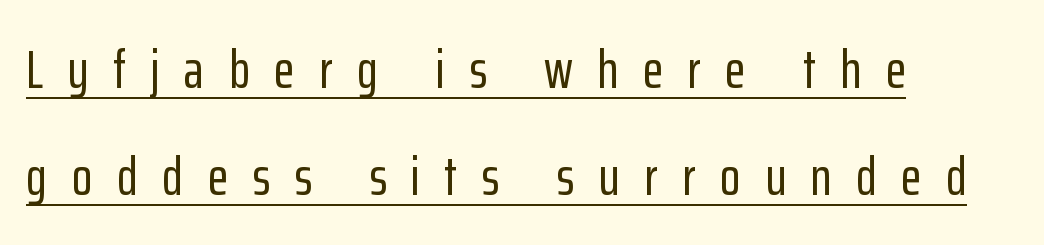
Q: Is the text italic (slanted)? A: No, it is upright.
Q: Is the typeface a serif or a sans-serif typeface? A: Sans-serif.
Q: Is the text underlined? A: Yes.
Q: How is the paragraph aligned? A: Left-aligned.
Q: Is the spacing between letters normal or unusually wide? A: Unusually wide.
Q: Is the spacing between lines tight, normal or loose? A: Loose.
Q: Width (condensed, normal, or wide)? A: Condensed.
Q: Stroke contrast? A: Low.
Q: x-height? A: Medium.
Q: Monospaced? A: No.
